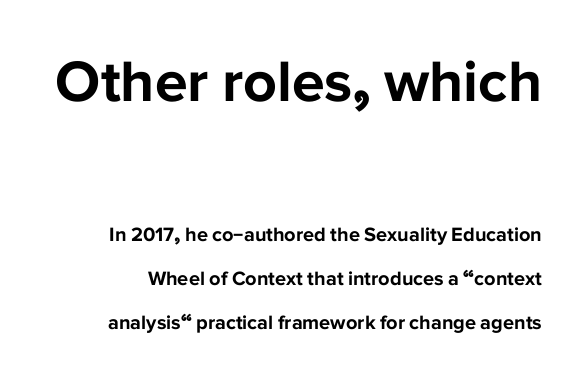
{"serif": "no", "italic": "no", "bold": "yes", "weight": "bold", "width": "normal", "stroke_contrast": "low", "x_height": "medium", "monospaced": "no", "underline": "no", "line_spacing": "loose", "line_spacing_ratio": 2.19, "letter_spacing": "normal", "letter_spacing_em": 0.0, "larger_block": "first", "size_ratio": 2.95, "glyph_px": 59}
